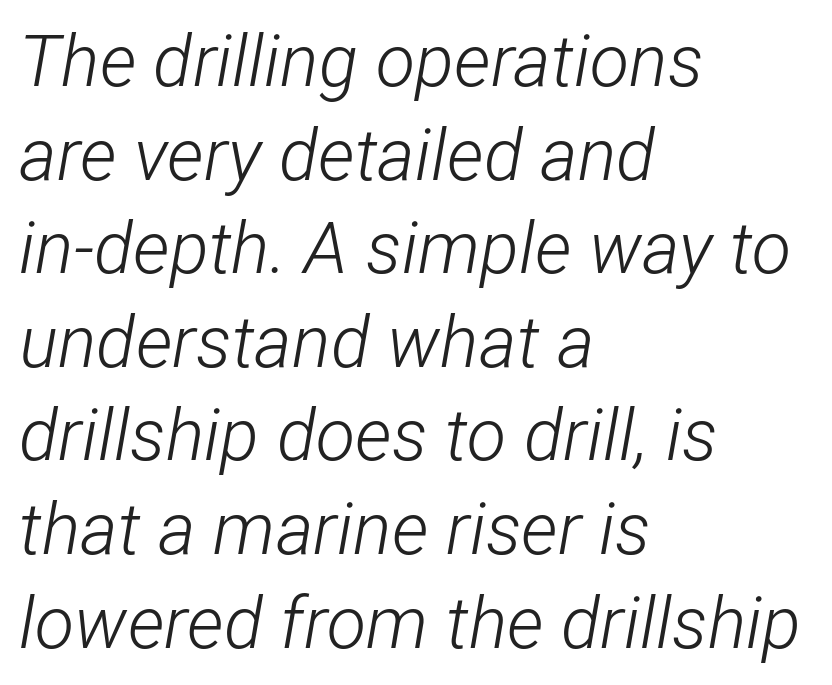
What stands out about the letter spacing? Nothing — it is the standard amount. Which margin do the lines hug? The left one — the right edge is uneven. The rendering uses natural spacing where letterforms have individual widths. Letters have the restrained weight of plain body copy at most.
